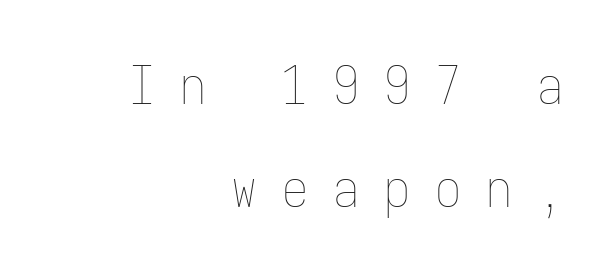
Rule under the text: the space is simply empty. Every stem runs plumb, perpendicular to the baseline. The block of text is sparse from top to bottom, with ample space between rows. A student would call this right alignment; a typographer would say flush right, rag left. Think of a typewriter: that constant character pitch is what you see here. The horizontal fit of the characters is loose and conspicuously gappy.
